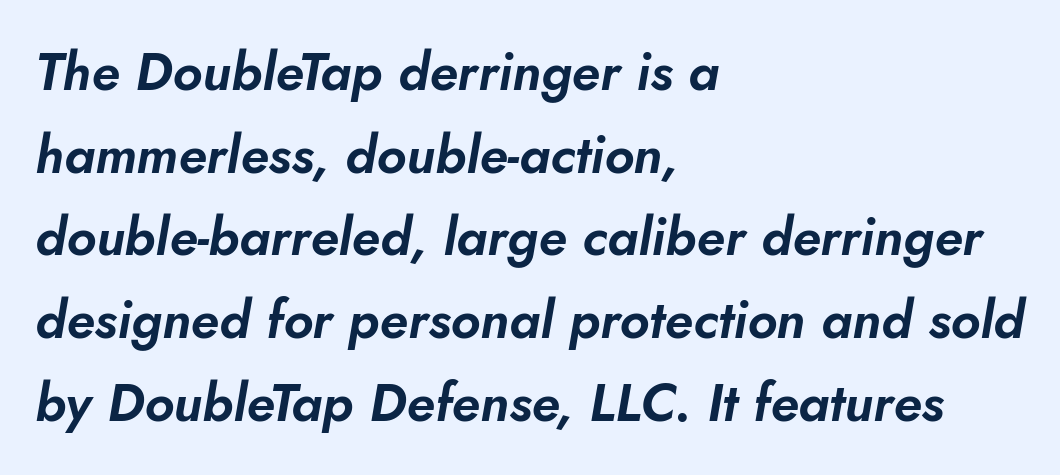
The image shows 53 px text type, italic (leaning right); set left-aligned, normal line spacing (1.56x), normal letter spacing, not underlined; low stroke contrast and a small x-height.
